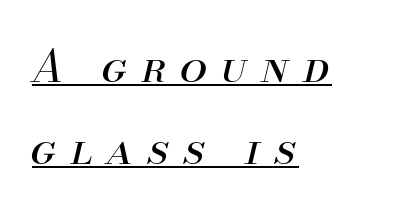
Stem width sits at or under what a default text font uses. Caption: expanded tracking, letters set apart. A rule runs beneath these lines of type. Character widths vary here, with narrow letters taking less room than wide ones. Line beginnings align vertically; line endings do not.
